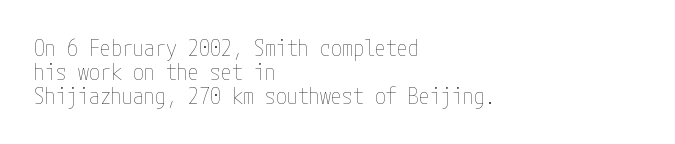
The image shows 22 px text type, upright; set left-aligned, tight line spacing (1.08x), normal letter spacing, not underlined.
